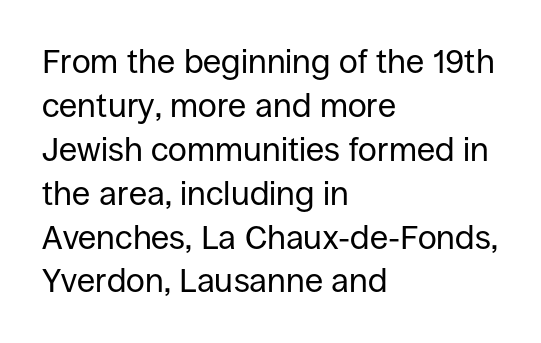
Nope, no serifs anywhere on these letters. The rows are spaced the way most documents space them. This rendering uses left alignment, leaving the right contour irregular. Italic? Not at all — the glyphs are vertical. Spacing verdict: proportional, widths tailored to each character. Beneath every word, the page is bare.
